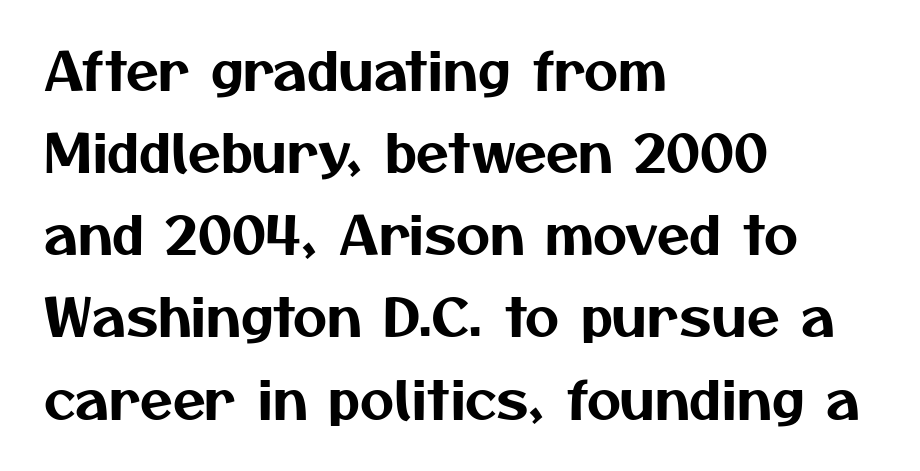
The image shows 53 px sans-serif type; set left-aligned, normal line spacing (1.55x), normal letter spacing, not underlined; medium stroke contrast and a medium x-height.
